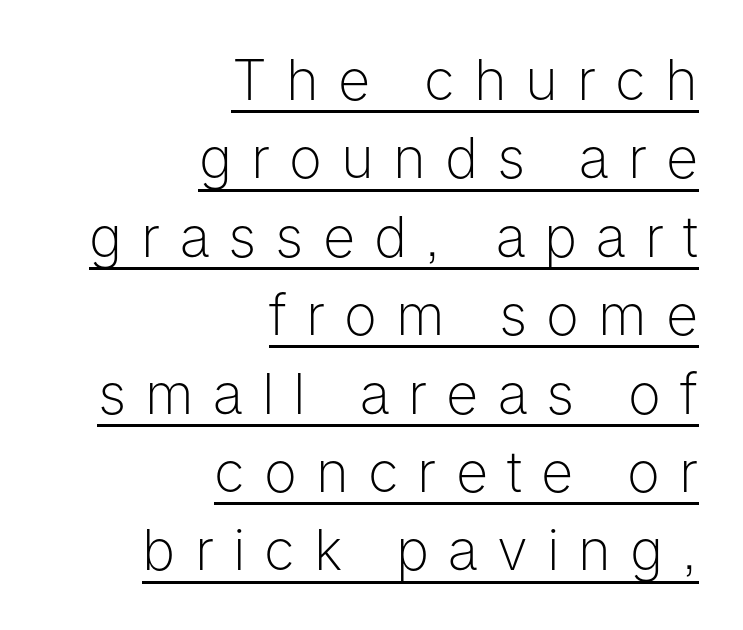
Q: Is the text bold? A: No.
Q: Is the text italic (slanted)? A: No, it is upright.
Q: Is the typeface a serif or a sans-serif typeface? A: Sans-serif.
Q: Is the text underlined? A: Yes.
Q: How is the paragraph aligned? A: Right-aligned.
Q: Is the spacing between letters normal or unusually wide? A: Unusually wide.
Q: Is the spacing between lines tight, normal or loose? A: Normal.
Q: Width (condensed, normal, or wide)? A: Normal.
Q: Stroke contrast? A: Low.
Q: x-height? A: Medium.
Q: Monospaced? A: No.
